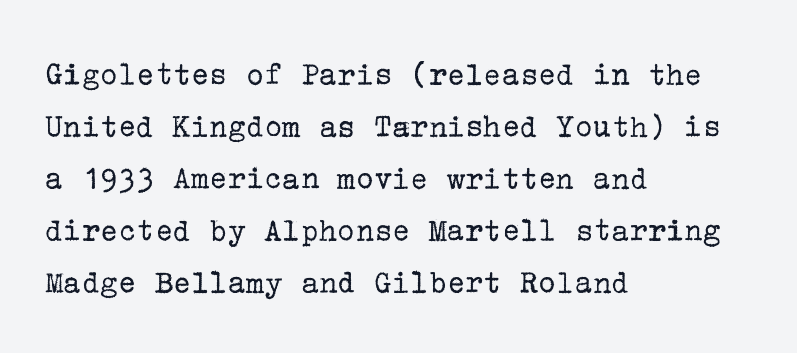
The image shows 34 px regular-weight serif type, upright; set left-aligned, normal line spacing (1.53x), normal letter spacing, not underlined; low stroke contrast and a medium x-height.
